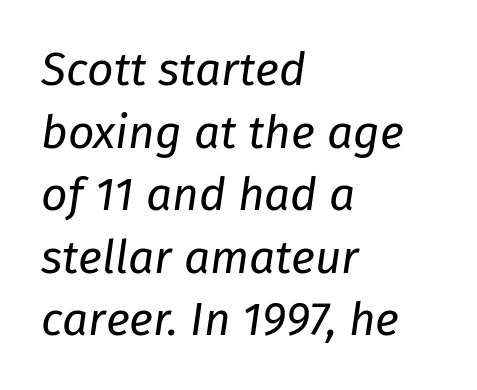
{"italic": "yes", "lean": "right", "slant_degrees": 8, "bold": "no", "weight": "regular", "width": "normal", "stroke_contrast": "low", "x_height": "medium", "monospaced": "no", "underline": "no", "align": "left", "line_spacing": "normal", "line_spacing_ratio": 1.36, "letter_spacing": "normal", "letter_spacing_em": 0.0, "glyph_px": 46}
